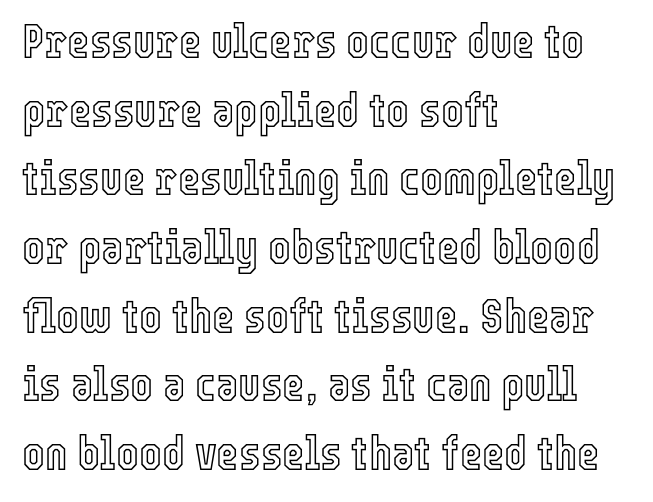
Evenly set lines give the paragraph a standard silhouette. Descenders hang freely into open space. Nothing unusual about the tracking: characters are spaced as the font intends. The ragged edge is on the right, which tells us the setting is flush left. Unlike italic type, these characters show no tilt at all. Each letter keeps its own natural width here, so spacing adapts to shape.
